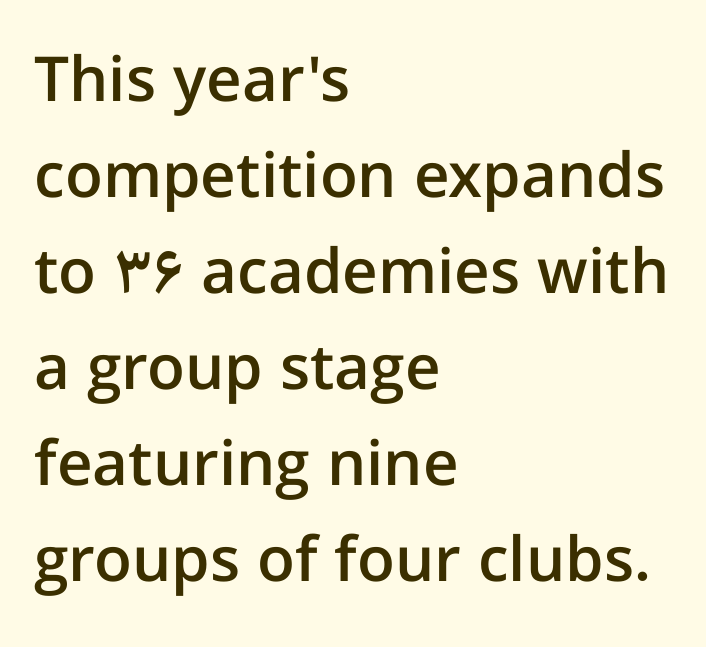
The typesetter chose a ragged-right arrangement here. Regarding leading, the lines here are spaced in the standard way. Vertical strokes here are truly vertical. Set as a demibold, roughly 600 on the weight scale. No extra tracking has been applied to these lines. Type style note: lacks serifs.
